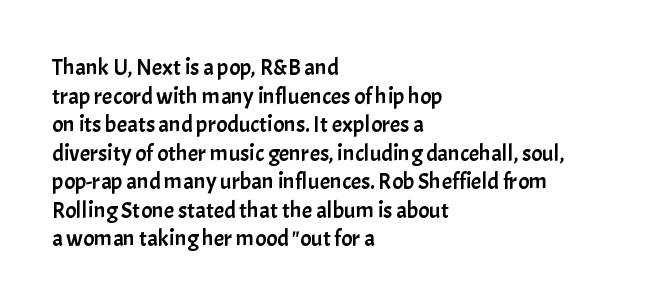
Each line starts at the same left margin while the right side varies. This sample uses plain, unmodified letter spacing. Only glyphs here, with clear space below each row. The letters stand upright; this is a roman face.
